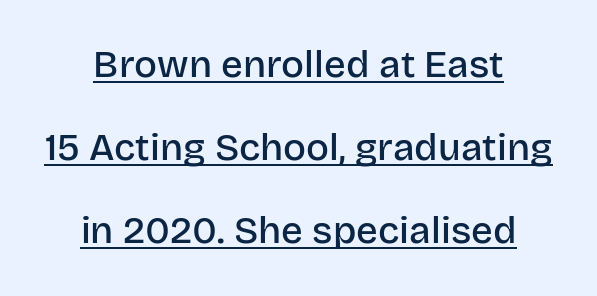
Q: Is the text bold? A: Semi-bold.
Q: Is the text italic (slanted)? A: No, it is upright.
Q: Is the typeface a serif or a sans-serif typeface? A: Sans-serif.
Q: Is the text underlined? A: Yes.
Q: How is the paragraph aligned? A: Centered.
Q: Is the spacing between letters normal or unusually wide? A: Normal.
Q: Is the spacing between lines tight, normal or loose? A: Loose.
Q: Width (condensed, normal, or wide)? A: Normal.
Q: Stroke contrast? A: Low.
Q: x-height? A: Large.
Q: Monospaced? A: No.
